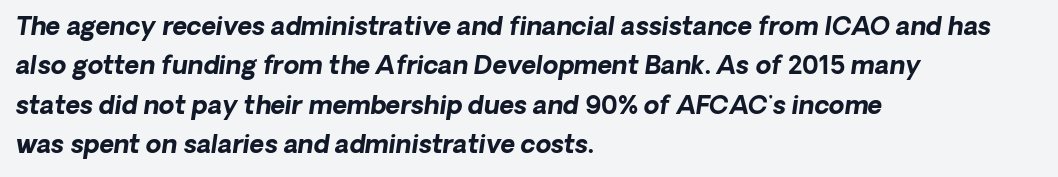
Q: Is the text bold? A: Yes.
Q: Is the text italic (slanted)? A: Yes, it leans right by about 8 degrees.
Q: Is the text underlined? A: No.
Q: How is the paragraph aligned? A: Left-aligned.
Q: Is the spacing between letters normal or unusually wide? A: Normal.
Q: Is the spacing between lines tight, normal or loose? A: Normal.
